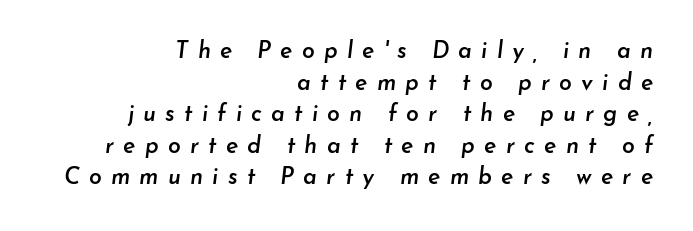
{"italic": "yes", "lean": "right", "slant_degrees": 7, "bold": "semi", "underline": "no", "align": "right", "line_spacing": "normal", "line_spacing_ratio": 1.37, "letter_spacing": "wide", "letter_spacing_em": 0.4, "glyph_px": 23}
